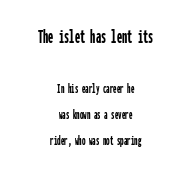
Q: Is the text italic (slanted)? A: No, it is upright.
Q: Is the text underlined? A: No.
Q: How is the paragraph aligned? A: Centered.
Q: Is the spacing between letters normal or unusually wide? A: Normal.
Q: Which block of text is set in a larger size, the first (top) or the second (bottom)? A: The first (top) one.
